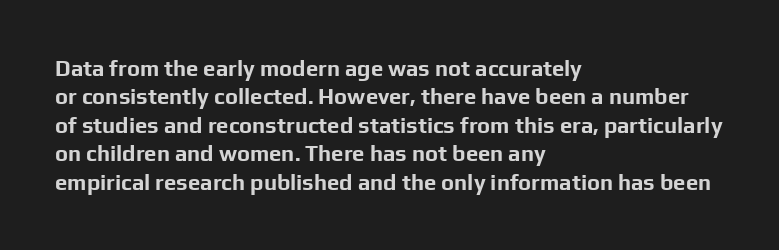
{"italic": "no", "bold": "yes", "underline": "no", "align": "left", "line_spacing": "normal", "line_spacing_ratio": 1.29, "letter_spacing": "normal", "letter_spacing_em": 0.0, "glyph_px": 22}
